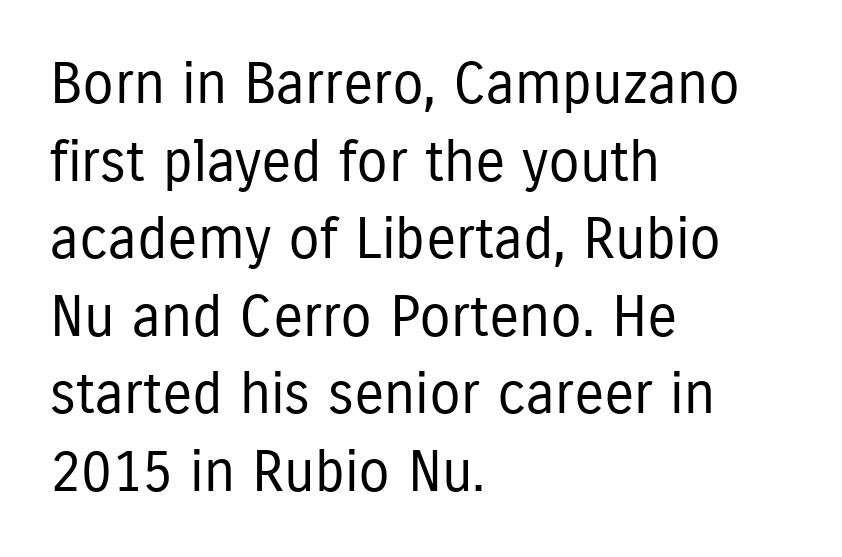
The image shows 57 px regular-weight, condensed sans-serif type, upright; set left-aligned, normal line spacing (1.36x), normal letter spacing, not underlined; low stroke contrast and a medium x-height.
